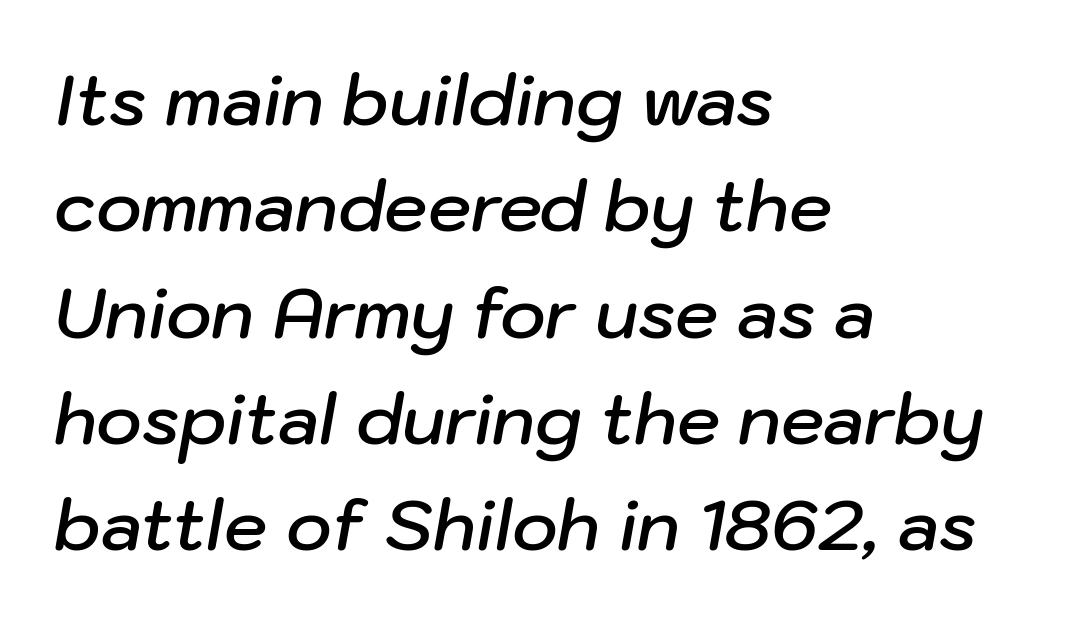
Q: Is the text bold? A: Semi-bold.
Q: Is the text italic (slanted)? A: Yes, it leans right by about 10 degrees.
Q: Is the text underlined? A: No.
Q: How is the paragraph aligned? A: Left-aligned.
Q: Is the spacing between letters normal or unusually wide? A: Normal.
Q: Is the spacing between lines tight, normal or loose? A: Normal.
Q: Width (condensed, normal, or wide)? A: Normal.
Q: Stroke contrast? A: Low.
Q: x-height? A: Medium.
Q: Monospaced? A: No.
